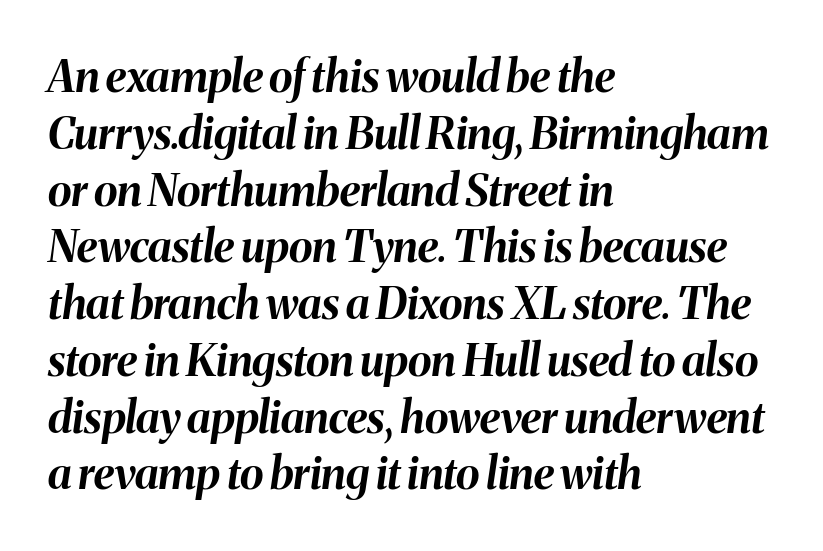
The image shows 44 px bold type, italic (leaning right); set left-aligned, normal line spacing (1.29x), normal letter spacing, not underlined; medium stroke contrast and a medium x-height.
